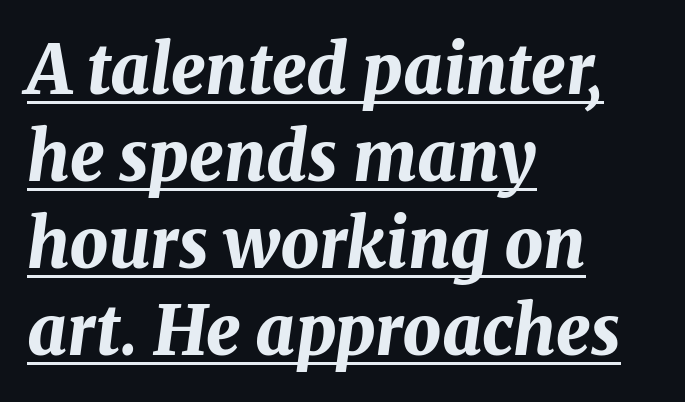
Nothing unusual about the tracking: characters are spaced as the font intends. The passage shown leans; its letterforms are oblique. Note the varied advance widths — an 'i' is clearly narrower than an 'm'. Emphasis by weight is at full strength: bold. Reading down the block, your eye returns to a fixed left position each line. Underlined type.
